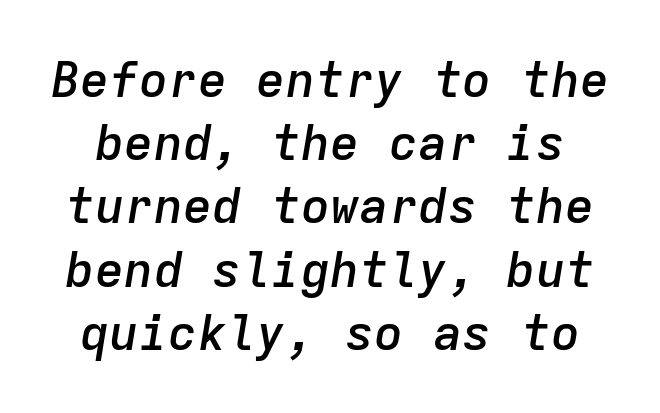
The image shows 49 px semibold type, italic (leaning right), monospaced; set normal line spacing (1.29x), normal letter spacing, not underlined; low stroke contrast and a medium x-height.
